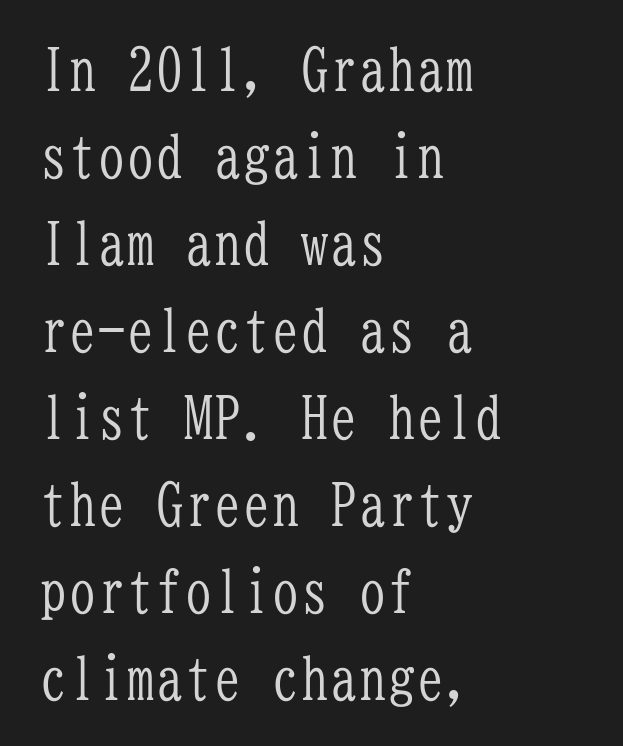
Q: Is the text bold? A: No.
Q: Is the text italic (slanted)? A: No, it is upright.
Q: Is the typeface a serif or a sans-serif typeface? A: Serif.
Q: Is the text underlined? A: No.
Q: How is the paragraph aligned? A: Left-aligned.
Q: Is the spacing between letters normal or unusually wide? A: Normal.
Q: Is the spacing between lines tight, normal or loose? A: Normal.
Q: Width (condensed, normal, or wide)? A: Condensed.
Q: Stroke contrast? A: Low.
Q: x-height? A: Medium.
Q: Monospaced? A: Yes.
